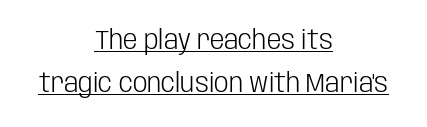
{"italic": "no", "bold": "no", "underline": "yes", "align": "center", "line_spacing": "normal", "line_spacing_ratio": 1.65, "letter_spacing": "normal", "letter_spacing_em": 0.0, "glyph_px": 26}
